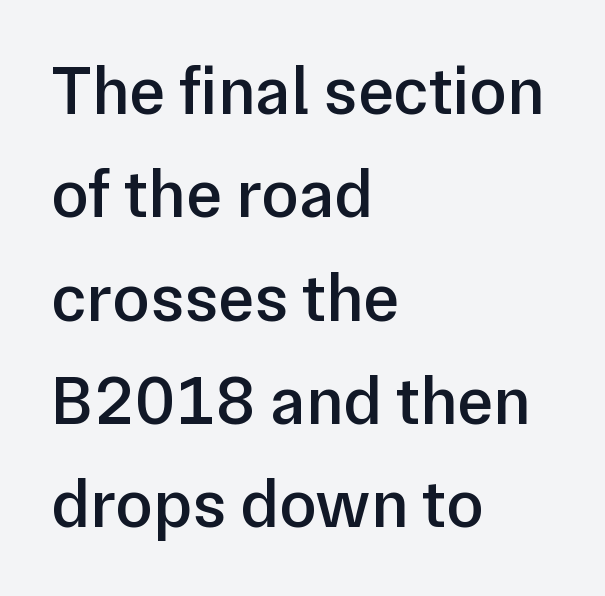
Q: Is the text bold? A: Semi-bold.
Q: Is the text italic (slanted)? A: No, it is upright.
Q: Is the typeface a serif or a sans-serif typeface? A: Sans-serif.
Q: Is the text underlined? A: No.
Q: How is the paragraph aligned? A: Left-aligned.
Q: Is the spacing between letters normal or unusually wide? A: Normal.
Q: Is the spacing between lines tight, normal or loose? A: Normal.
Q: Width (condensed, normal, or wide)? A: Normal.
Q: Stroke contrast? A: Low.
Q: x-height? A: Medium.
Q: Monospaced? A: No.
